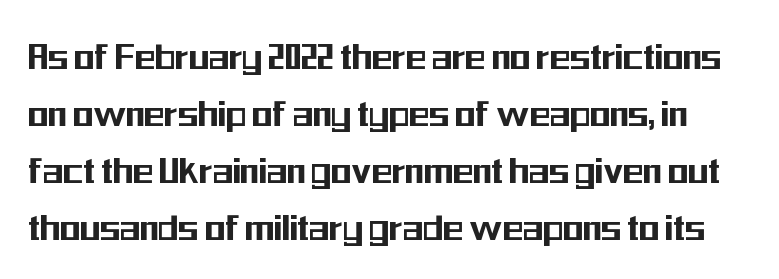
{"serif": "no", "italic": "no", "width": "condensed", "stroke_contrast": "medium", "x_height": "medium", "monospaced": "no", "underline": "no", "line_spacing": "normal", "line_spacing_ratio": 1.36, "letter_spacing": "normal", "letter_spacing_em": 0.0, "glyph_px": 42}
